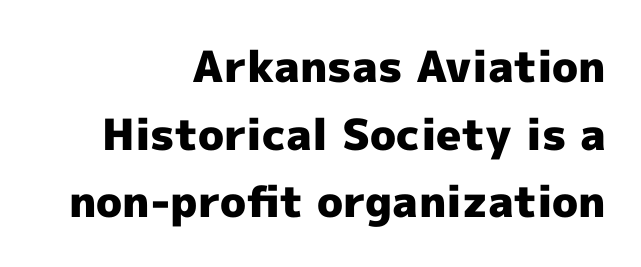
The image shows 43 px heavy sans-serif type, upright; set right-aligned, normal line spacing (1.57x), normal letter spacing, not underlined; a medium x-height.
